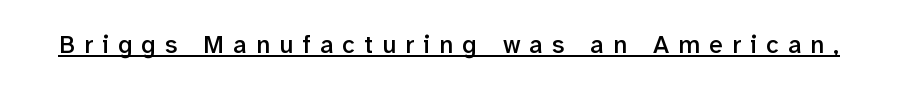
The image shows 25 px text type, upright; set unusually wide letter spacing (+0.37 em), underlined.
